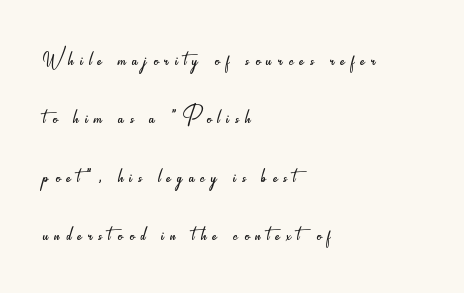
{"serif": "no", "bold": "no", "weight": "light", "width": "condensed", "stroke_contrast": "low", "x_height": "small", "monospaced": "no", "underline": "no", "align": "left", "line_spacing_ratio": 1.88, "letter_spacing": "wide", "letter_spacing_em": 0.2, "glyph_px": 31}
